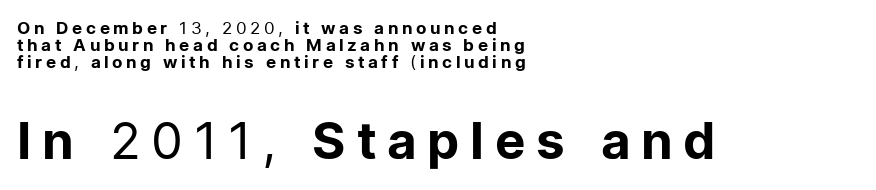
Q: Is the text bold? A: No.
Q: Is the text italic (slanted)? A: No, it is upright.
Q: Is the typeface a serif or a sans-serif typeface? A: Sans-serif.
Q: Is the text underlined? A: No.
Q: How is the paragraph aligned? A: Left-aligned.
Q: Is the spacing between letters normal or unusually wide? A: Unusually wide.
Q: Is the spacing between lines tight, normal or loose? A: Tight.
Q: Which block of text is set in a larger size, the first (top) or the second (bottom)? A: The second (bottom) one.
Q: Width (condensed, normal, or wide)? A: Normal.
Q: Stroke contrast? A: Low.
Q: x-height? A: Medium.
Q: Monospaced? A: No.
